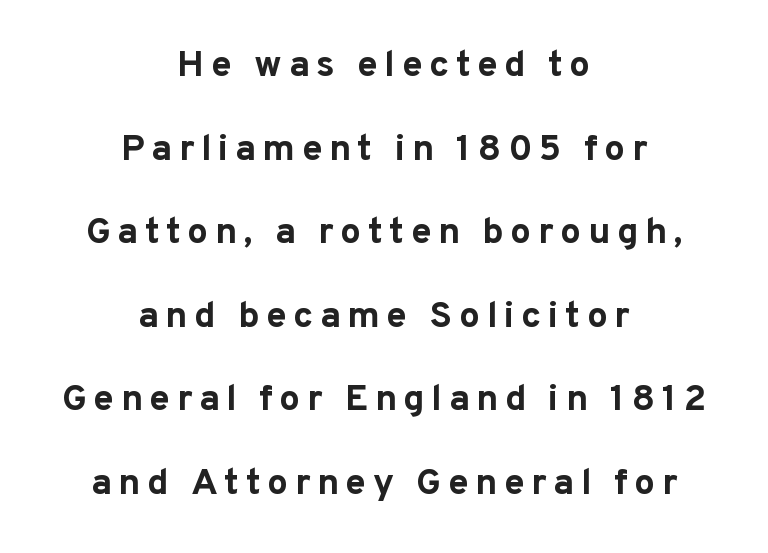
Q: Is the text bold? A: Yes.
Q: Is the text italic (slanted)? A: No, it is upright.
Q: Is the typeface a serif or a sans-serif typeface? A: Sans-serif.
Q: Is the text underlined? A: No.
Q: How is the paragraph aligned? A: Centered.
Q: Is the spacing between lines tight, normal or loose? A: Loose.
Q: Width (condensed, normal, or wide)? A: Normal.
Q: Stroke contrast? A: Low.
Q: x-height? A: Medium.
Q: Monospaced? A: No.
